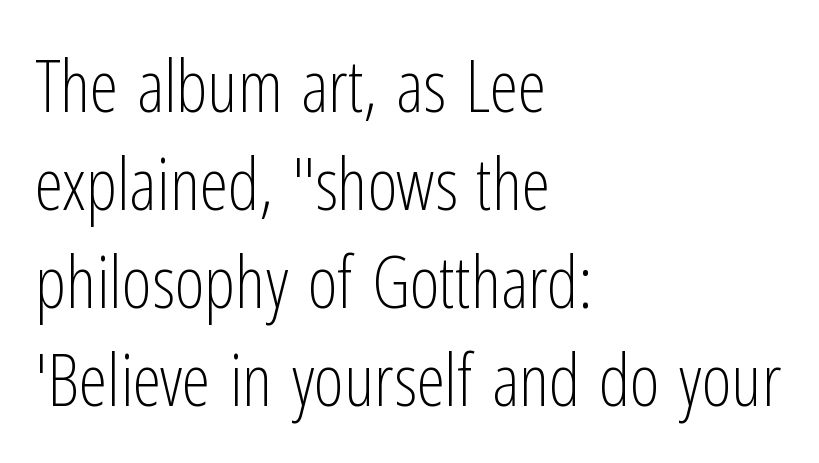
{"serif": "no", "italic": "no", "bold": "no", "weight": "light", "width": "condensed", "stroke_contrast": "low", "x_height": "medium", "monospaced": "no", "underline": "no", "align": "left", "line_spacing": "normal", "line_spacing_ratio": 1.36, "letter_spacing": "normal", "letter_spacing_em": 0.0, "glyph_px": 72}
